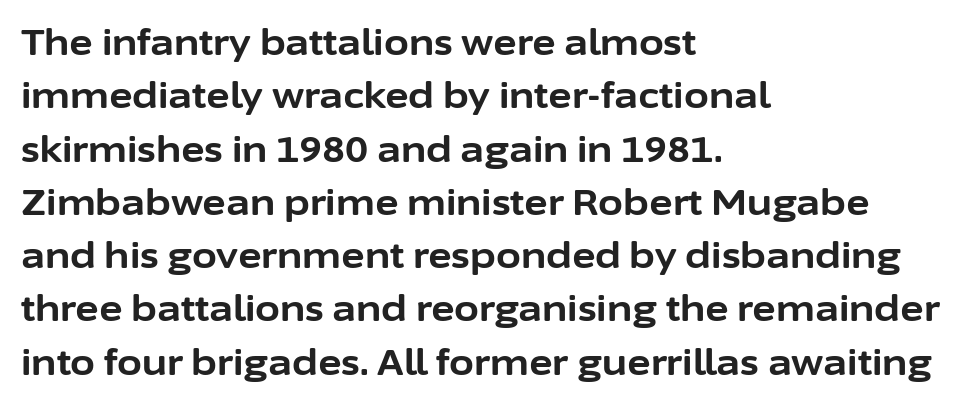
Caption: bold face, heavy strokes. Quick note: not italic, upright. Each letter keeps its own natural width here, so spacing adapts to shape. The zone under the glyphs is completely vacant. Horizontal bands of white between lines are of average thickness. You could call the tracking neutral — neither tight nor loose.
